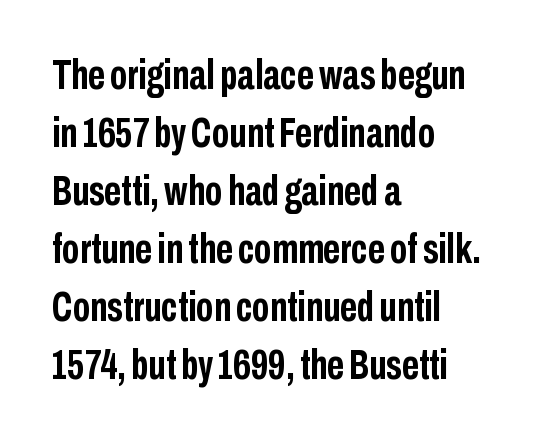
Q: Is the text bold? A: Yes.
Q: Is the text italic (slanted)? A: No, it is upright.
Q: Is the typeface a serif or a sans-serif typeface? A: Sans-serif.
Q: Is the text underlined? A: No.
Q: How is the paragraph aligned? A: Left-aligned.
Q: Is the spacing between letters normal or unusually wide? A: Normal.
Q: Is the spacing between lines tight, normal or loose? A: Normal.
Q: Width (condensed, normal, or wide)? A: Condensed.
Q: Stroke contrast? A: Low.
Q: x-height? A: Medium.
Q: Monospaced? A: No.
